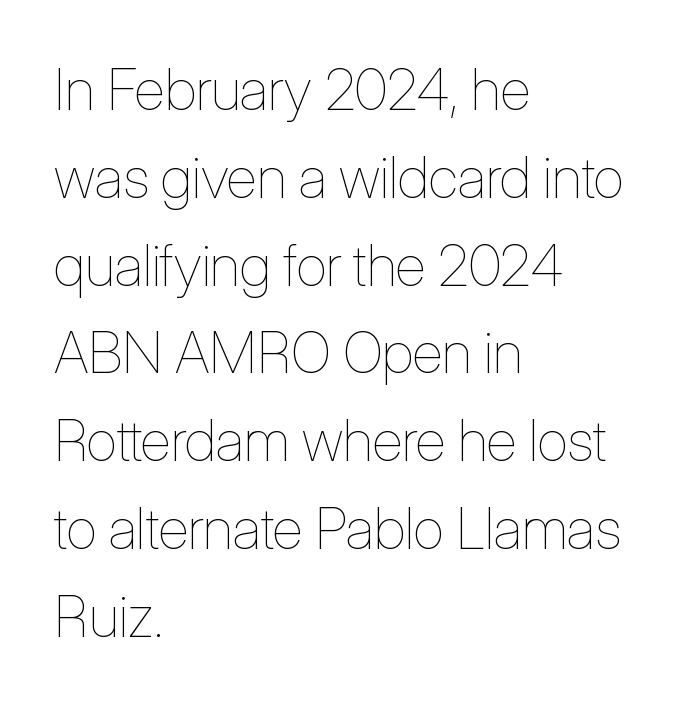
Proportional: the letters do not fall into vertical columns. The horizontal fit of the characters is conventional and even. Descender tails drop into unmarked territory. The typography opts for an upright posture over an oblique one. Teacher's note: observe the even left margin — that is flush-left alignment.
